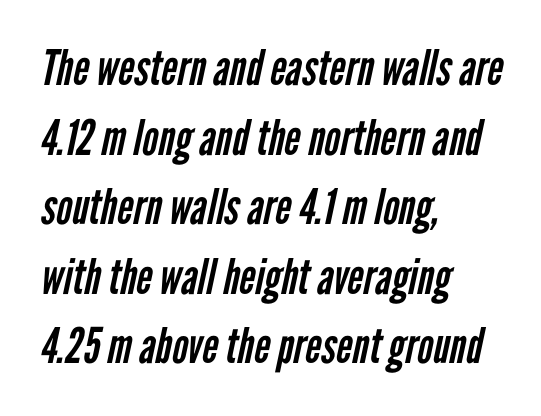
Q: Is the text bold? A: No.
Q: Is the typeface a serif or a sans-serif typeface? A: Sans-serif.
Q: Is the text underlined? A: No.
Q: How is the paragraph aligned? A: Left-aligned.
Q: Is the spacing between letters normal or unusually wide? A: Normal.
Q: Is the spacing between lines tight, normal or loose? A: Normal.
Q: Width (condensed, normal, or wide)? A: Condensed.
Q: Stroke contrast? A: Low.
Q: x-height? A: Medium.
Q: Monospaced? A: No.
